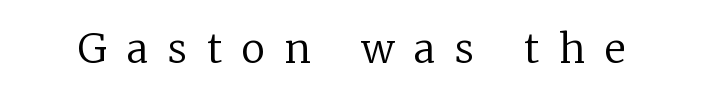
Q: Is the text bold? A: No.
Q: Is the text italic (slanted)? A: No, it is upright.
Q: Is the typeface a serif or a sans-serif typeface? A: Serif.
Q: Is the text underlined? A: No.
Q: Is the spacing between letters normal or unusually wide? A: Unusually wide.
Q: Width (condensed, normal, or wide)? A: Normal.
Q: Stroke contrast? A: Low.
Q: x-height? A: Medium.
Q: Monospaced? A: No.
